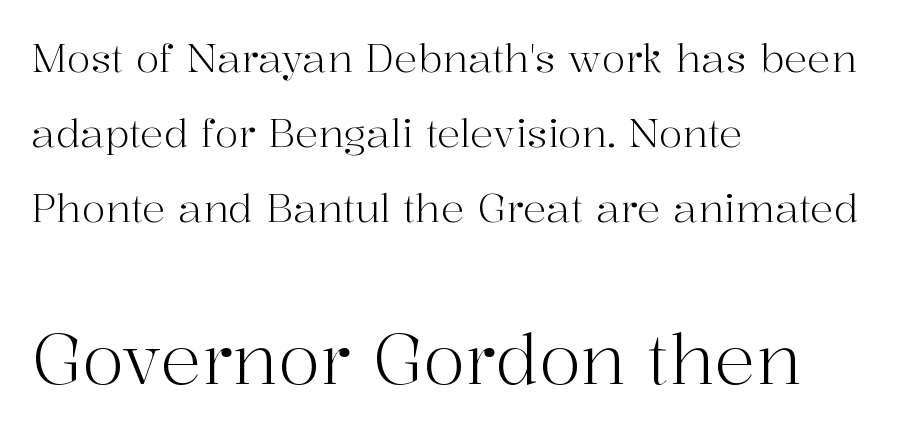
These lines are rendered in a variable-pitch font. The strip under each line holds only bare page. Compare the two chunks: the lower has the greater cap height. The rendering keeps characters at their native spacing. Every row of glyphs begins at an identical x-position on the left. The lines are spread far apart with generous leading.
